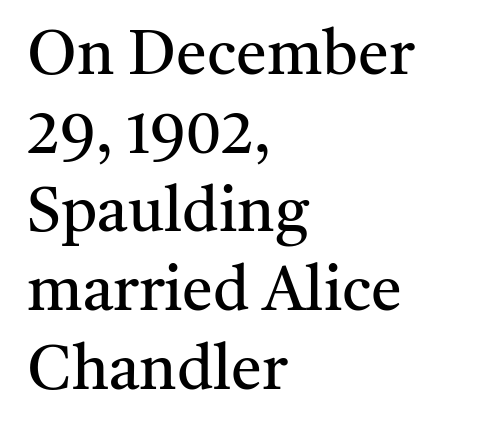
The weight tops out at a normal text grade. The face used here is proportionally spaced, like ordinary book or web type. The rows are spaced the way most documents space them. These lines are composed in type with serifs. Posture: upright roman.
